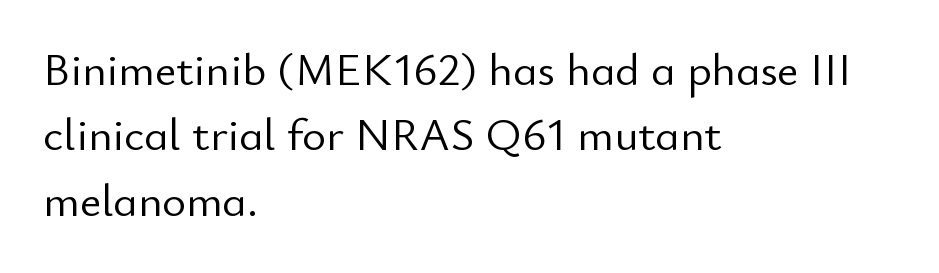
The image shows 46 px light sans-serif type, upright; set left-aligned, normal line spacing (1.42x), normal letter spacing, not underlined; low stroke contrast and a small x-height.
